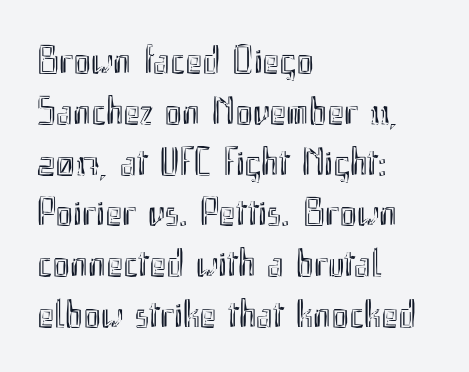
The image shows 40 px condensed type, upright; set left-aligned, normal line spacing (1.27x), normal letter spacing, not underlined; a small x-height.
